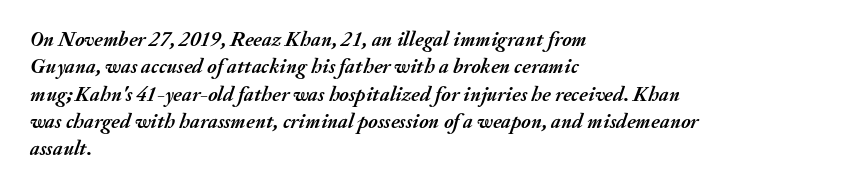
The image shows 21 px bold type, italic (leaning right); set left-aligned, normal line spacing (1.3x), normal letter spacing, not underlined.
